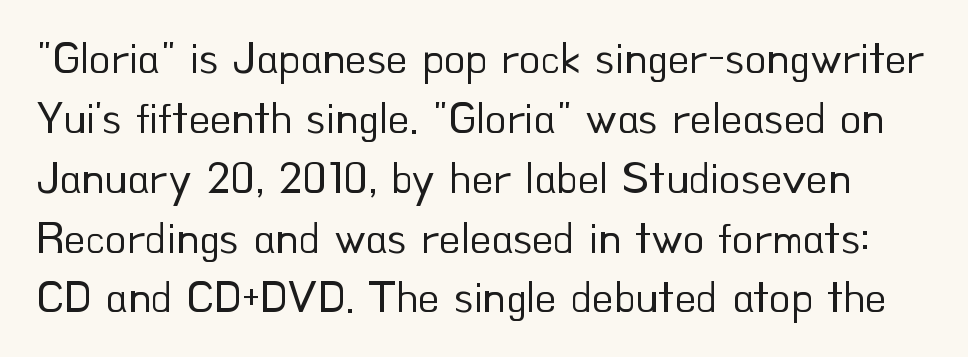
Q: Is the text bold? A: No.
Q: Is the text italic (slanted)? A: No, it is upright.
Q: Is the typeface a serif or a sans-serif typeface? A: Sans-serif.
Q: Is the text underlined? A: No.
Q: Is the spacing between letters normal or unusually wide? A: Normal.
Q: Is the spacing between lines tight, normal or loose? A: Normal.
Q: Width (condensed, normal, or wide)? A: Normal.
Q: Stroke contrast? A: Low.
Q: x-height? A: Small.
Q: Monospaced? A: No.
